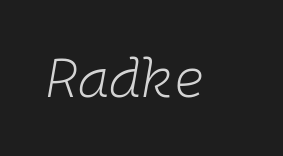
{"italic": "yes", "lean": "right", "slant_degrees": 10, "bold": "no", "weight": "light", "width": "normal", "stroke_contrast": "low", "x_height": "medium", "monospaced": "yes", "underline": "no", "letter_spacing": "normal", "letter_spacing_em": 0.0, "glyph_px": 54}
